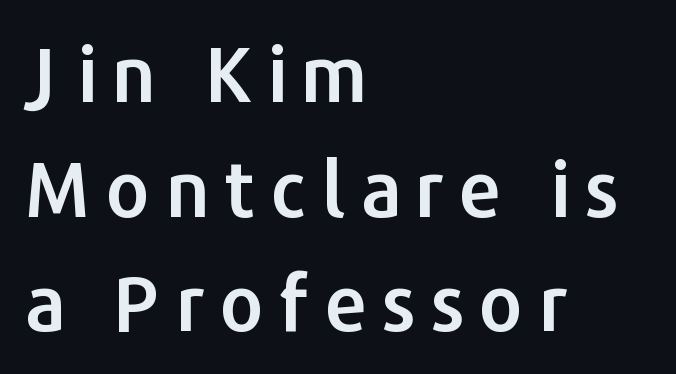
Q: Is the text italic (slanted)? A: No, it is upright.
Q: Is the typeface a serif or a sans-serif typeface? A: Sans-serif.
Q: Is the text underlined? A: No.
Q: How is the paragraph aligned? A: Left-aligned.
Q: Is the spacing between lines tight, normal or loose? A: Normal.
Q: Width (condensed, normal, or wide)? A: Normal.
Q: Stroke contrast? A: Low.
Q: x-height? A: Medium.
Q: Monospaced? A: No.
